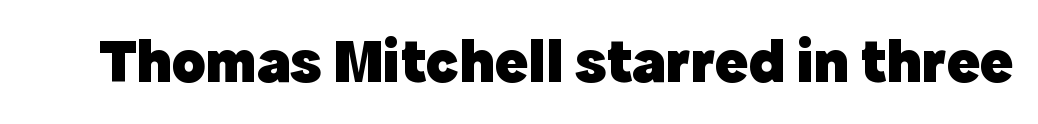
{"serif": "no", "italic": "no", "bold": "yes", "weight": "heavy", "width": "normal", "x_height": "medium", "monospaced": "no", "underline": "no", "letter_spacing": "normal", "letter_spacing_em": 0.0, "glyph_px": 62}
